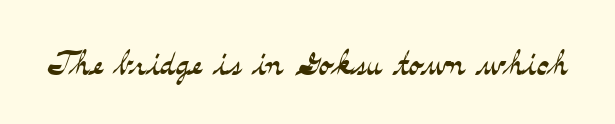
Q: Is the text bold? A: No.
Q: Is the text italic (slanted)? A: Yes.
Q: Is the typeface a serif or a sans-serif typeface? A: Serif.
Q: Is the text underlined? A: No.
Q: Is the spacing between letters normal or unusually wide? A: Normal.
Q: Width (condensed, normal, or wide)? A: Wide.
Q: Stroke contrast? A: Medium.
Q: x-height? A: Small.
Q: Monospaced? A: No.
